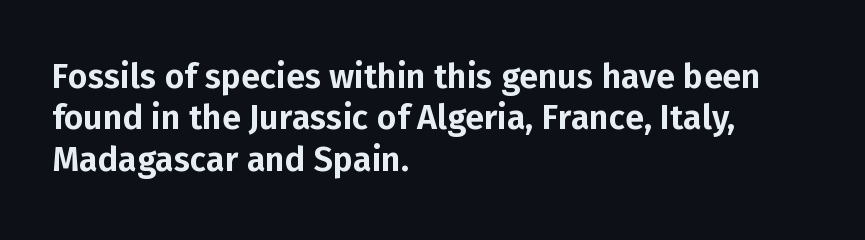
{"serif": "no", "italic": "no", "width": "normal", "stroke_contrast": "low", "x_height": "medium", "monospaced": "no", "underline": "no", "align": "left", "line_spacing_ratio": 1.22, "letter_spacing": "normal", "letter_spacing_em": 0.0, "glyph_px": 34}
